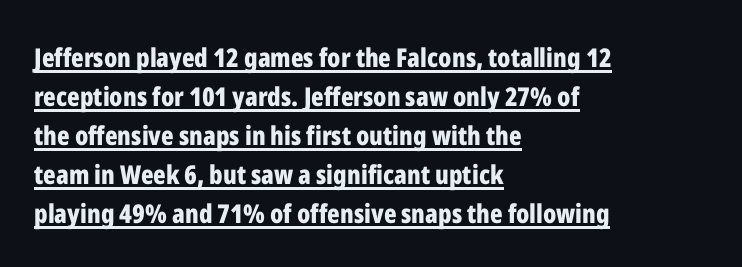
{"italic": "no", "bold": "yes", "underline": "yes", "align": "left", "line_spacing": "normal", "line_spacing_ratio": 1.5, "letter_spacing": "normal", "letter_spacing_em": 0.0, "glyph_px": 26}
